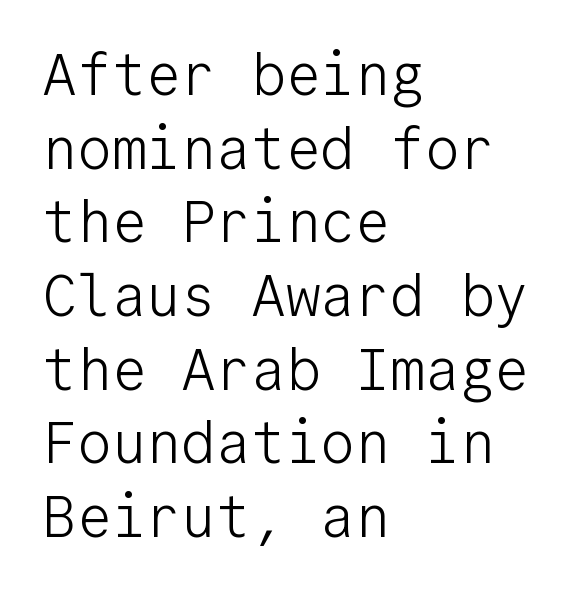
The image shows 58 px light sans-serif type, upright, monospaced; set left-aligned, normal line spacing (1.27x), normal letter spacing, not underlined; low stroke contrast and a medium x-height.
